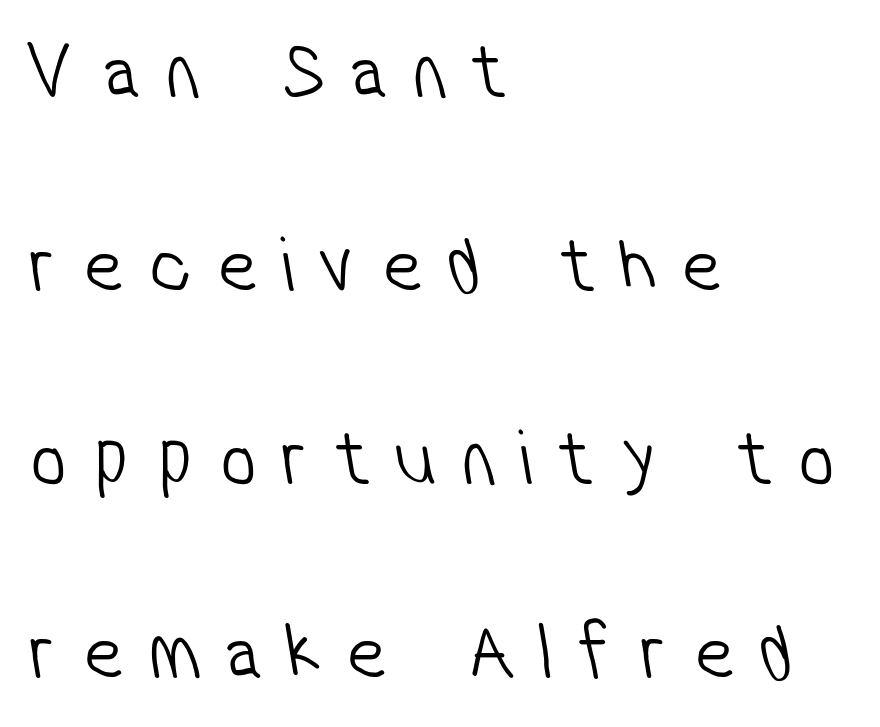
The image shows 80 px light, condensed sans-serif type; set left-aligned, loose line spacing (2.42x), unusually wide letter spacing (+0.32 em), not underlined; low stroke contrast and a medium x-height.
